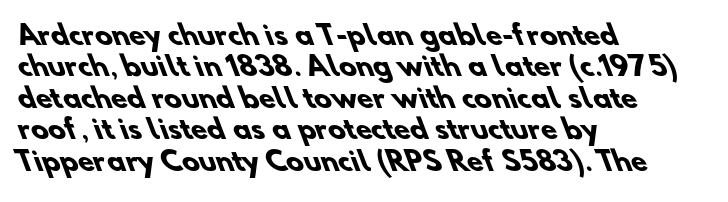
Q: Is the text bold? A: Yes.
Q: Is the text underlined? A: No.
Q: How is the paragraph aligned? A: Left-aligned.
Q: Is the spacing between letters normal or unusually wide? A: Normal.
